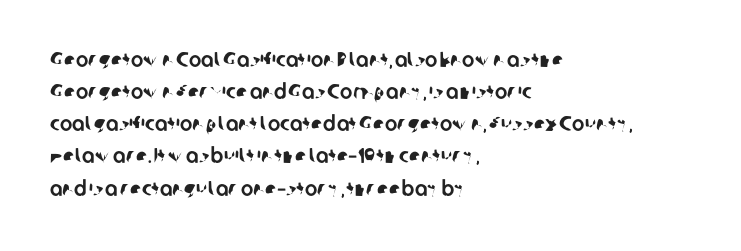
The image shows 21 px text type; set left-aligned, normal line spacing (1.53x), normal letter spacing, not underlined.
